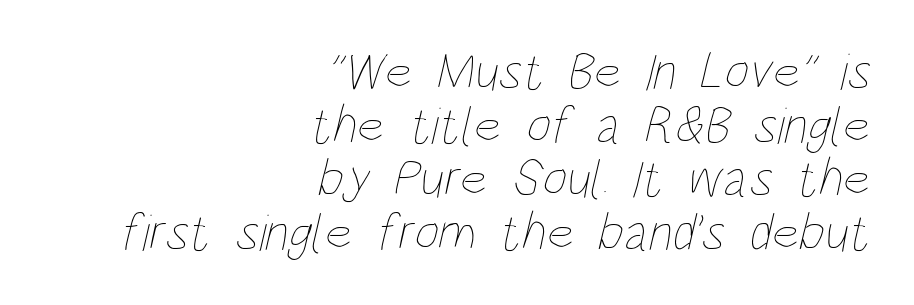
The image shows 53 px thin, condensed type; set right-aligned, tight line spacing (1.01x), normal letter spacing, not underlined; low stroke contrast and a large x-height.
